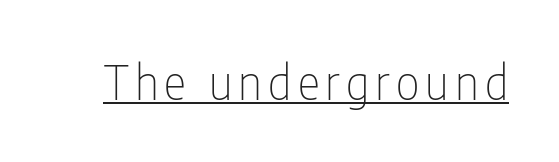
Every character sits straight up, as roman type does. Quick note: underline on. These lines are composed in type without serifs. The passage shown is not bold in any degree. Here the designer chose a conventional face with non-uniform glyph widths.
